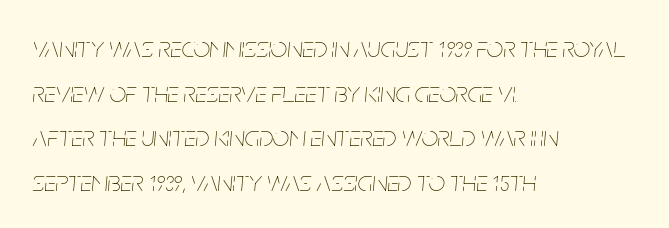
{"italic": "yes", "lean": "right", "slant_degrees": 5, "bold": "no", "weight": "thin", "width": "condensed", "stroke_contrast": "low", "x_height": "large", "monospaced": "no", "underline": "no", "align": "left", "line_spacing": "normal", "line_spacing_ratio": 1.54, "letter_spacing": "normal", "letter_spacing_em": 0.0, "glyph_px": 29}
